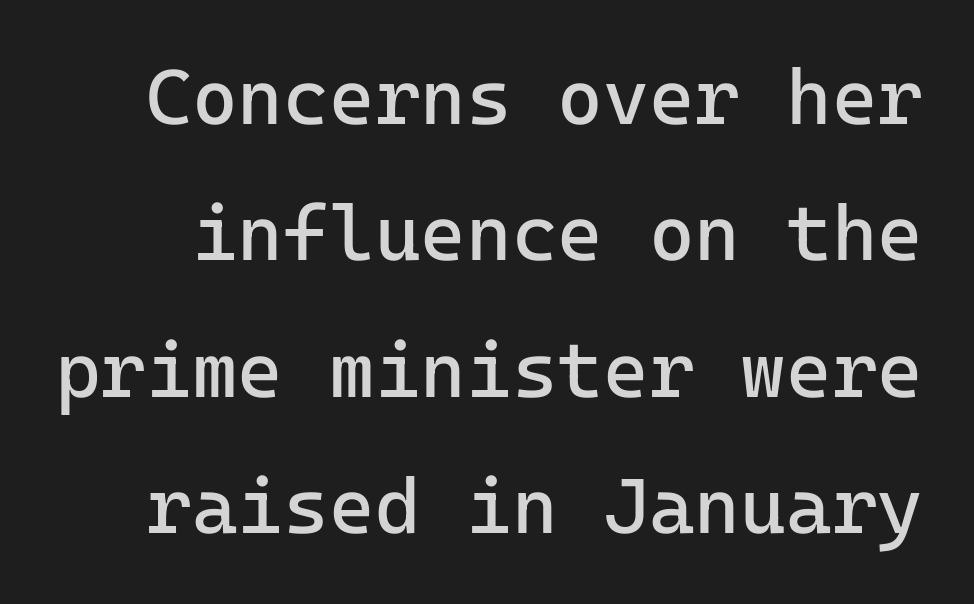
The typesetting does not lean heavy: it is not bold. Does extra space separate the letters? No, they use regular spacing. These lines are composed in type without serifs. A bare baseline throughout the passage.
